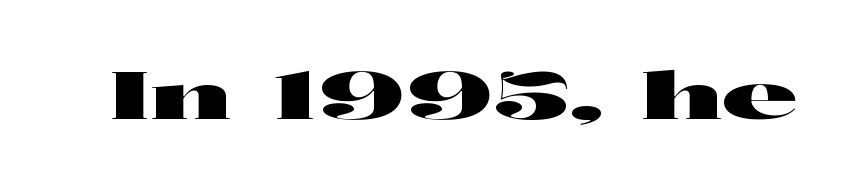
The image shows 65 px wide sans-serif type, upright; set normal letter spacing, not underlined; high stroke contrast and a medium x-height.
